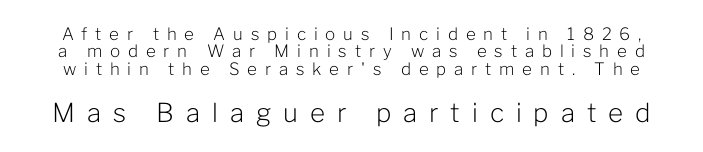
Q: Is the text bold? A: No.
Q: Is the text italic (slanted)? A: No, it is upright.
Q: Is the text underlined? A: No.
Q: Is the spacing between letters normal or unusually wide? A: Unusually wide.
Q: Is the spacing between lines tight, normal or loose? A: Tight.
Q: Which block of text is set in a larger size, the first (top) or the second (bottom)? A: The second (bottom) one.
